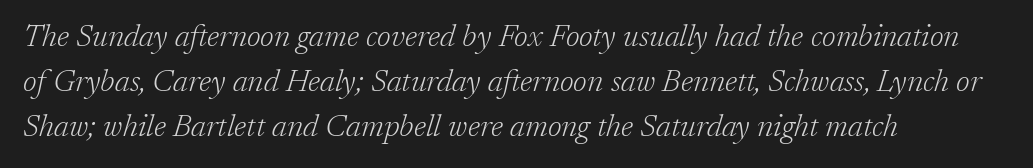
{"serif": "yes", "italic": "yes", "lean": "right", "slant_degrees": 17, "bold": "no", "weight": "light", "width": "normal", "stroke_contrast": "low", "x_height": "medium", "monospaced": "no", "underline": "no", "align": "left", "line_spacing": "normal", "line_spacing_ratio": 1.45, "letter_spacing": "normal", "letter_spacing_em": 0.0, "glyph_px": 31}
